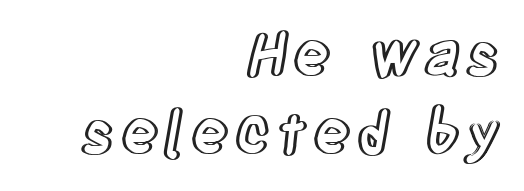
Q: Is the text italic (slanted)? A: Yes.
Q: Is the text underlined? A: No.
Q: How is the paragraph aligned? A: Right-aligned.
Q: Is the spacing between lines tight, normal or loose? A: Normal.
Q: Width (condensed, normal, or wide)? A: Condensed.
Q: x-height? A: Large.
Q: Monospaced? A: No.
